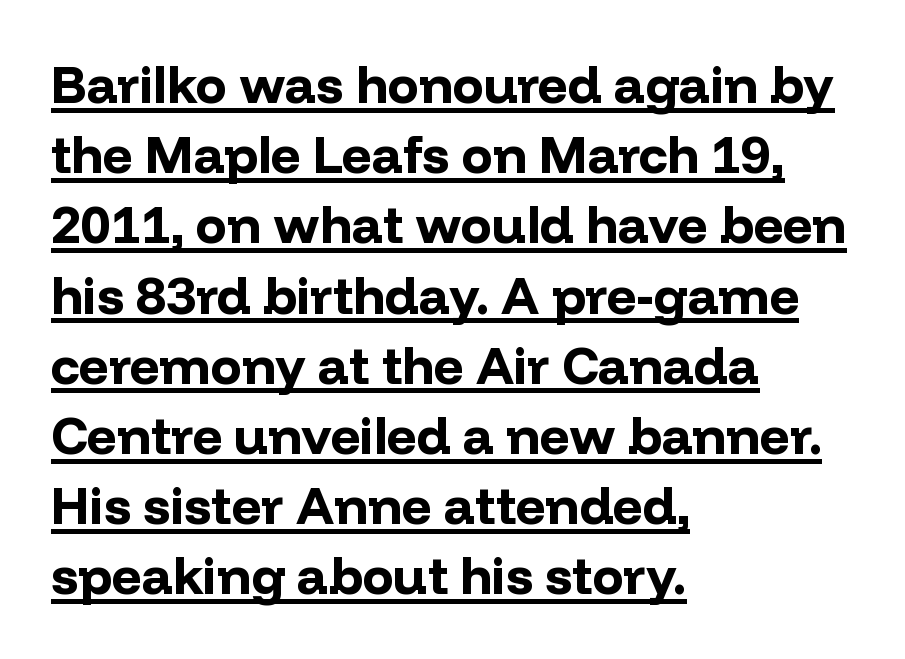
Look at the stroke-to-counter ratio: heavy, a bold. The passage shown is typeset with a sans-serif family. The passage shown is typed in a proportional face where columns would drift. Inter-character spacing is left at the font's built-in metrics. The paragraph shown leans on its left margin.
